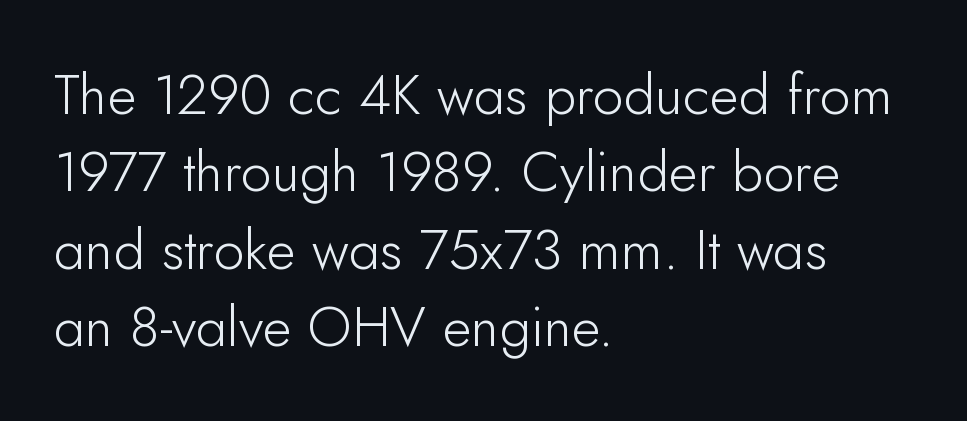
The image shows 56 px light sans-serif type, upright; set left-aligned, normal line spacing (1.38x), normal letter spacing, not underlined; low stroke contrast and a small x-height.
